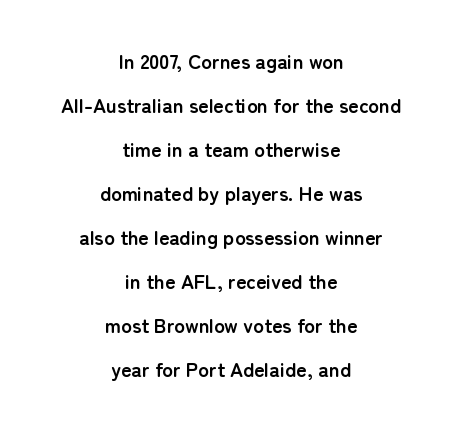
{"italic": "no", "bold": "yes", "underline": "no", "align": "center", "line_spacing": "loose", "line_spacing_ratio": 2.2, "letter_spacing": "normal", "letter_spacing_em": 0.0, "glyph_px": 20}
